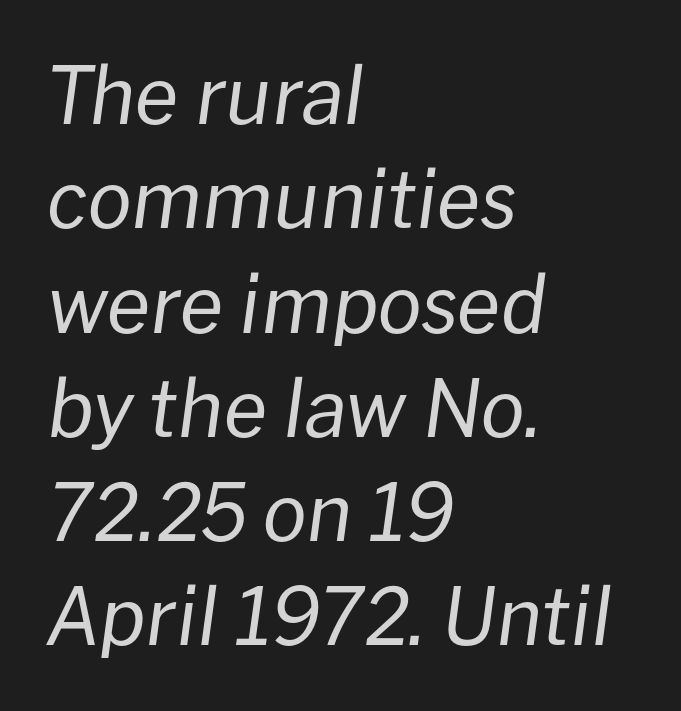
The image shows 79 px regular-weight type, italic (leaning right); set left-aligned, normal line spacing (1.32x), normal letter spacing, not underlined; low stroke contrast and a medium x-height.
